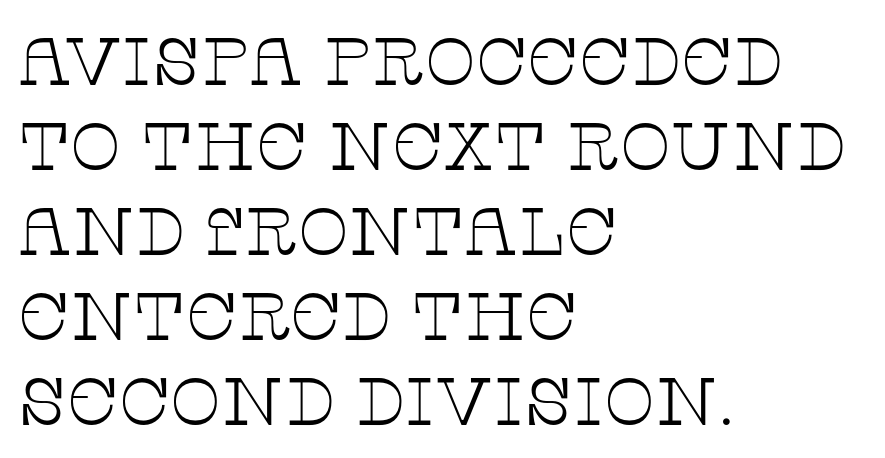
The type is set solid horizontally, with unmodified tracking. Little horizontal feet cap the strokes, marking this as serif type. Each line starts at the same left margin while the right side varies. Bare-footed words on every line. The letters advance in unequal steps, a hallmark of proportional type. Ordinary non-slanted type is in use.
